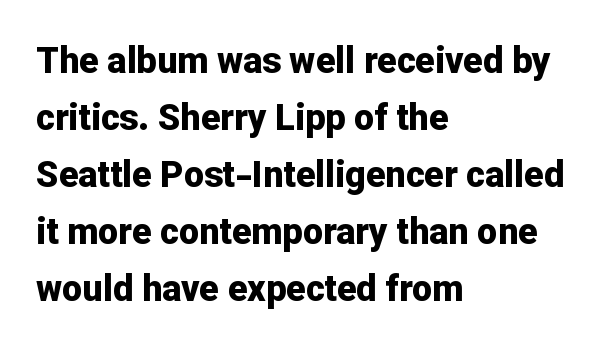
It's the straight-up-and-down kind of type. The strip under each line holds only bare page. The text was rendered using a sans face with plain stroke endings. The line texture is even and compact thanks to regular tracking. Stroke thickness is high; the sample reads as a true bold.
